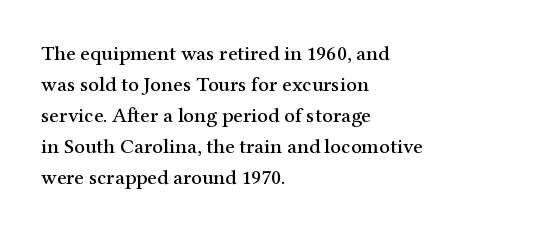
The image shows 21 px text type, upright; set left-aligned, normal line spacing (1.48x), normal letter spacing, not underlined.
